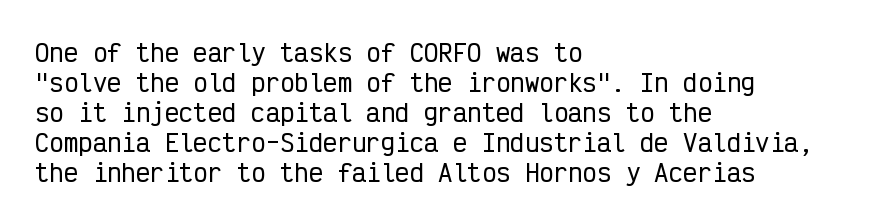
{"italic": "no", "underline": "no", "align": "left", "line_spacing": "normal", "line_spacing_ratio": 1.25, "letter_spacing": "normal", "letter_spacing_em": 0.0, "glyph_px": 24}
